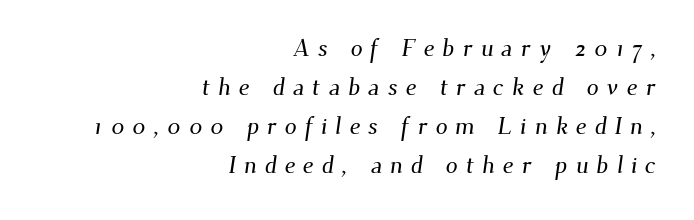
The lines sit at an ordinary, default distance from one another. Beneath every word, the page is bare. Every row of glyphs terminates at an identical x-position on the right. Substantial extra tracking has been applied to these lines.
